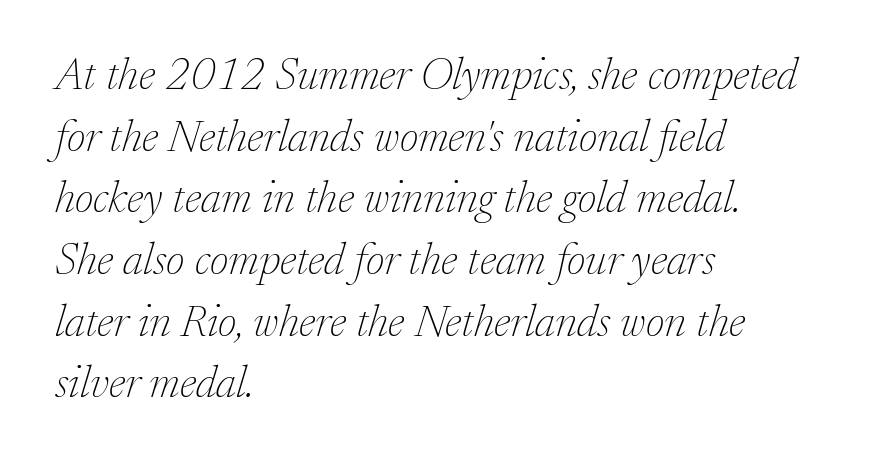
Q: Is the text bold? A: No.
Q: Is the text italic (slanted)? A: Yes, it leans right by about 17 degrees.
Q: Is the typeface a serif or a sans-serif typeface? A: Serif.
Q: Is the text underlined? A: No.
Q: How is the paragraph aligned? A: Left-aligned.
Q: Is the spacing between letters normal or unusually wide? A: Normal.
Q: Is the spacing between lines tight, normal or loose? A: Normal.
Q: Width (condensed, normal, or wide)? A: Normal.
Q: Stroke contrast? A: Low.
Q: x-height? A: Medium.
Q: Monospaced? A: No.
